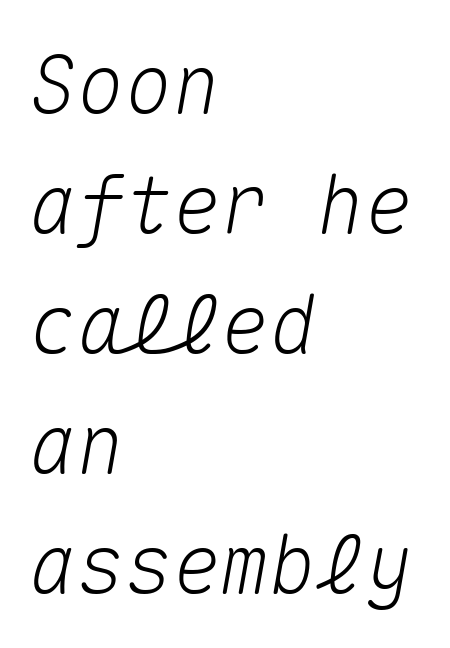
Q: Is the text italic (slanted)? A: Yes, it leans right by about 10 degrees.
Q: Is the text underlined? A: No.
Q: How is the paragraph aligned? A: Left-aligned.
Q: Is the spacing between letters normal or unusually wide? A: Normal.
Q: Is the spacing between lines tight, normal or loose? A: Normal.
Q: Width (condensed, normal, or wide)? A: Normal.
Q: Stroke contrast? A: Medium.
Q: x-height? A: Medium.
Q: Monospaced? A: Yes.
